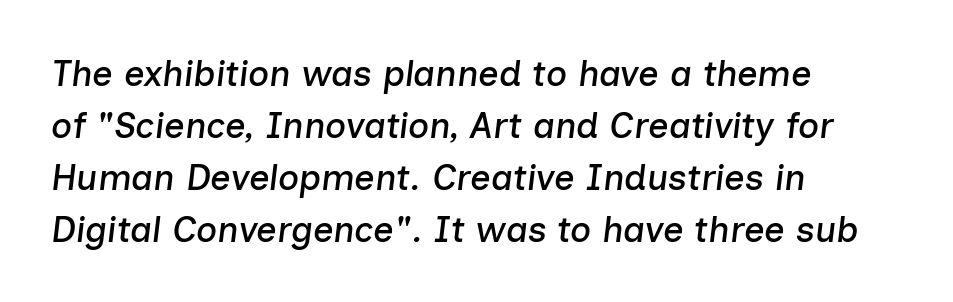
Compared with typical body copy, the letter spacing here is the same. Leftover space on each line is placed entirely after the last word. Here the designer chose a conventional face with non-uniform glyph widths. The line-height multiplier appears to be the usual default.
